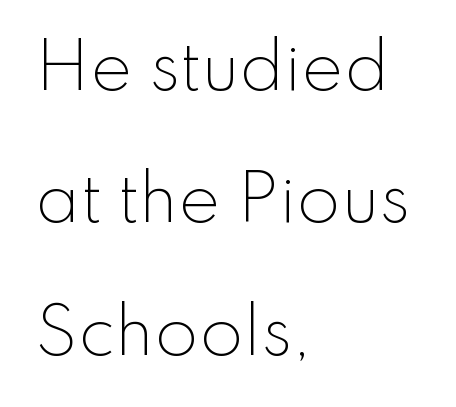
What's the leading like? Stretched, with rows far apart. The rendering keeps characters at their native spacing. Characters remain perfectly vertical along every line. This reads as an unemphasized weight, regular at the heaviest. These lines are rendered in a variable-pitch font. This rendering features lettering with no underline.
